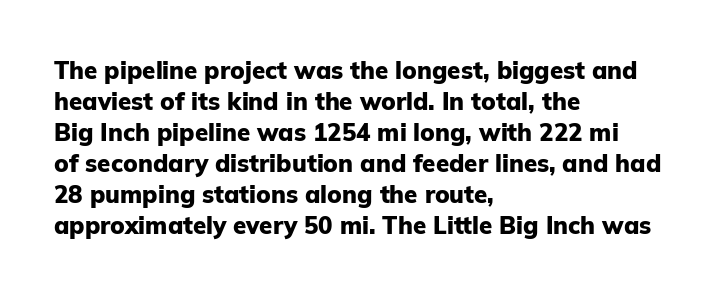
The image shows 24 px bold type, upright; set left-aligned, normal line spacing (1.29x), normal letter spacing, not underlined.
